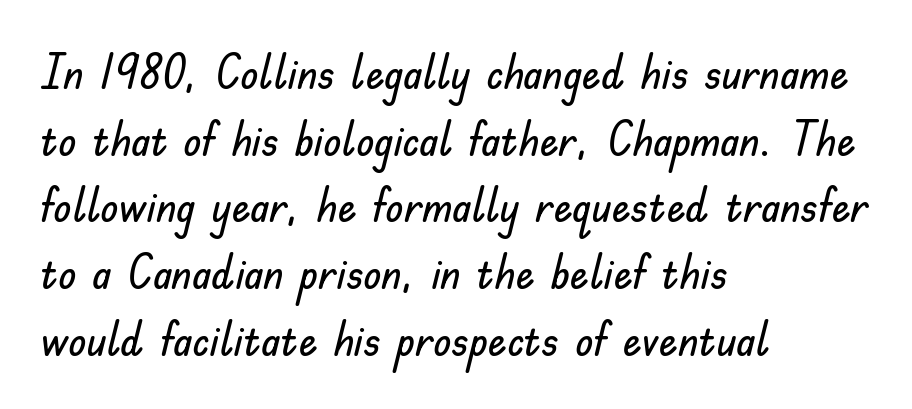
Q: Is the text italic (slanted)? A: Yes.
Q: Is the typeface a serif or a sans-serif typeface? A: Sans-serif.
Q: Is the text underlined? A: No.
Q: How is the paragraph aligned? A: Left-aligned.
Q: Is the spacing between letters normal or unusually wide? A: Normal.
Q: Is the spacing between lines tight, normal or loose? A: Normal.
Q: Width (condensed, normal, or wide)? A: Normal.
Q: Stroke contrast? A: Low.
Q: x-height? A: Small.
Q: Monospaced? A: No.
